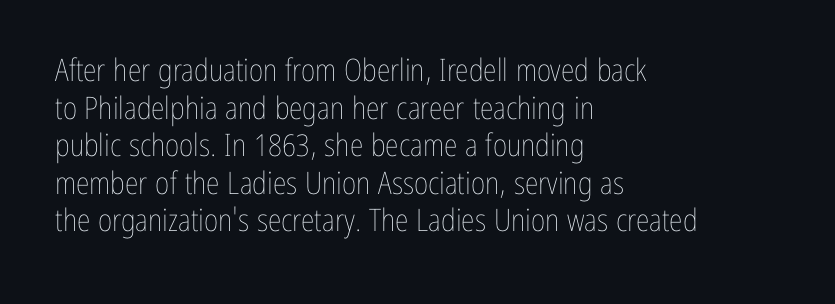
The image shows 31 px thin, condensed type, upright; set left-aligned, line spacing 1.21x, normal letter spacing, not underlined; low stroke contrast and a medium x-height.
